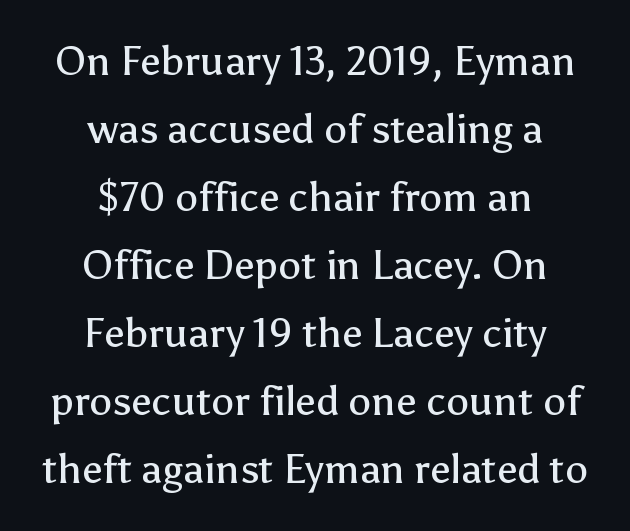
Q: Is the text bold? A: No.
Q: Is the text italic (slanted)? A: No, it is upright.
Q: Is the typeface a serif or a sans-serif typeface? A: Sans-serif.
Q: Is the text underlined? A: No.
Q: How is the paragraph aligned? A: Centered.
Q: Is the spacing between letters normal or unusually wide? A: Normal.
Q: Is the spacing between lines tight, normal or loose? A: Normal.
Q: Width (condensed, normal, or wide)? A: Normal.
Q: Stroke contrast? A: Low.
Q: x-height? A: Medium.
Q: Monospaced? A: No.
